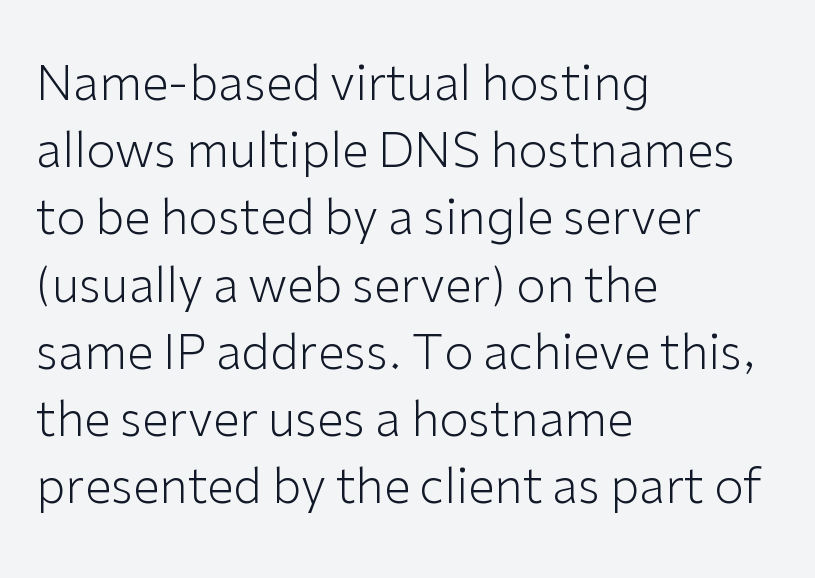
The image shows 48 px light sans-serif type, upright; set left-aligned, normal line spacing (1.4x), normal letter spacing, not underlined; low stroke contrast and a medium x-height.
